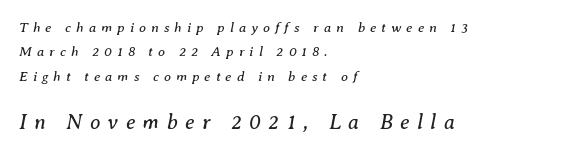
{"italic": "yes", "lean": "right", "slant_degrees": 8, "bold": "no", "underline": "no", "align": "left", "line_spacing_ratio": 1.75, "letter_spacing": "wide", "letter_spacing_em": 0.36, "larger_block": "second", "size_ratio": 1.5, "glyph_px": 21}
